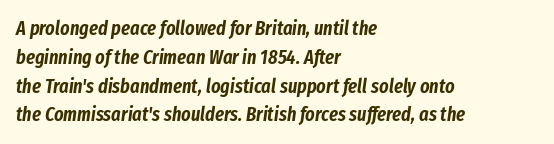
{"italic": "yes", "lean": "right", "slant_degrees": 8, "underline": "no", "align": "left", "line_spacing": "normal", "line_spacing_ratio": 1.44, "letter_spacing": "normal", "letter_spacing_em": 0.0, "glyph_px": 20}
